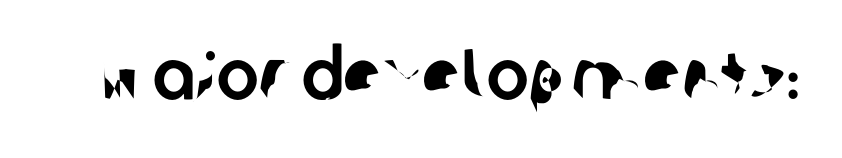
Q: Is the typeface a serif or a sans-serif typeface? A: Sans-serif.
Q: Is the text underlined? A: No.
Q: Is the spacing between letters normal or unusually wide? A: Normal.
Q: Width (condensed, normal, or wide)? A: Normal.
Q: Stroke contrast? A: Low.
Q: x-height? A: Medium.
Q: Monospaced? A: No.
